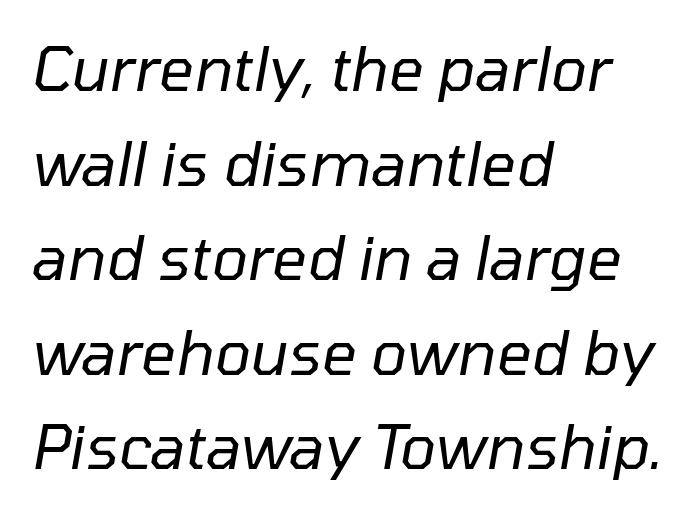
This is not heavy type; no bold has been used. The tracking reads as untouched default to a designer's eye. The rendering uses a moderate line-height, typical for paragraphs. In terms of posture, this sample is oblique. Varying glyph widths throughout — classic text-font behaviour.
